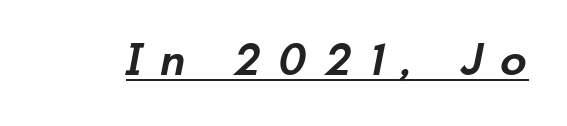
Descenders here cross a horizontal rule under the line. You could not count columns in this text — the font is proportionally spaced. Loose tracking; the words dissolve into strings of separated letters. Slightly chunky letters — semibold, I'd say, not full bold. The typeface chosen for these lines omits serifs.
